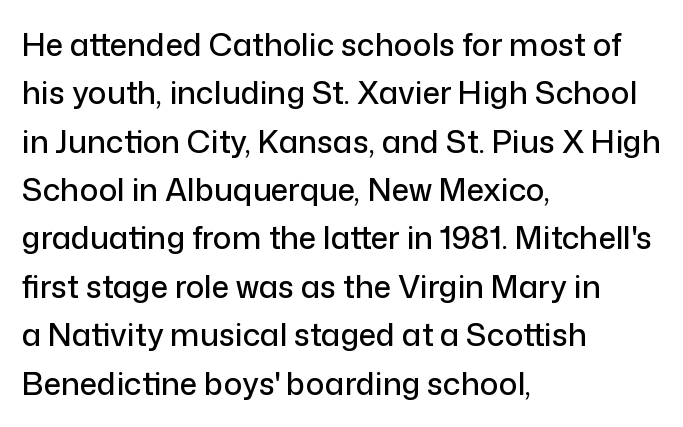
The image shows 31 px sans-serif type, upright; set left-aligned, normal line spacing (1.56x), normal letter spacing, not underlined; low stroke contrast and a medium x-height.
